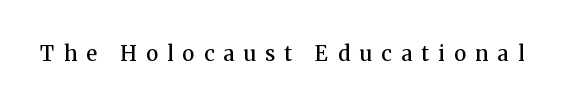
{"italic": "no", "bold": "semi", "underline": "no", "letter_spacing": "wide", "letter_spacing_em": 0.44, "glyph_px": 21}
